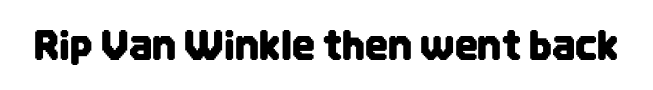
Q: Is the text italic (slanted)? A: No, it is upright.
Q: Is the typeface a serif or a sans-serif typeface? A: Sans-serif.
Q: Is the text underlined? A: No.
Q: Is the spacing between letters normal or unusually wide? A: Normal.
Q: Width (condensed, normal, or wide)? A: Condensed.
Q: Stroke contrast? A: Low.
Q: x-height? A: Large.
Q: Monospaced? A: No.
